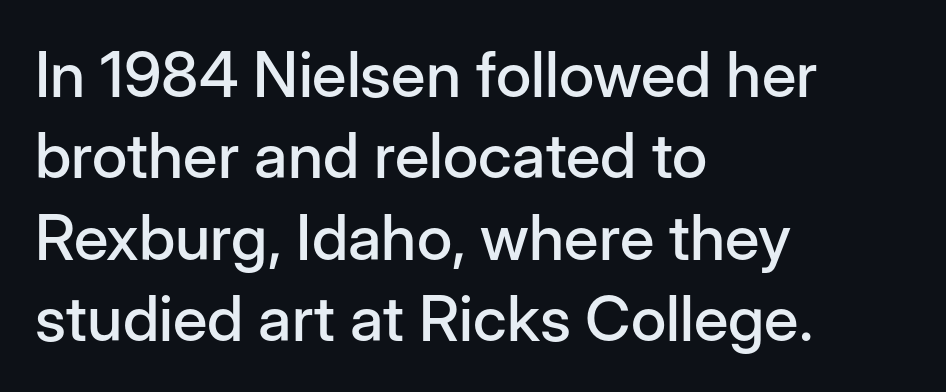
Which margin do the lines hug? The left one — the right edge is uneven. The letters stand straight up with perfectly vertical stems. The zone under the glyphs is completely vacant. The passage shown is typed in a proportional face where columns would drift. Each word holds together tightly as a unit, with standard inter-letter gaps. Typographically, this falls in the sans-serif category.
